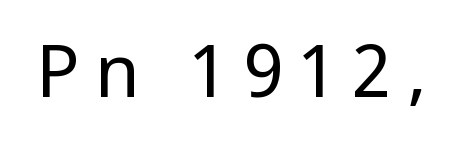
Has an underline been added? It has not. Nothing heavy about these letters — not bold at all. The letters are spread apart with noticeably loose tracking. The font's upright variant was chosen for this text. You could not count columns in this text — the font is proportionally spaced. Unlike a traditional serif, this face leaves its strokes unadorned.
